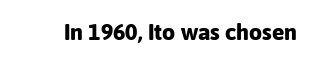
Q: Is the text bold? A: Yes.
Q: Is the text italic (slanted)? A: No, it is upright.
Q: Is the text underlined? A: No.
Q: Is the spacing between letters normal or unusually wide? A: Normal.
